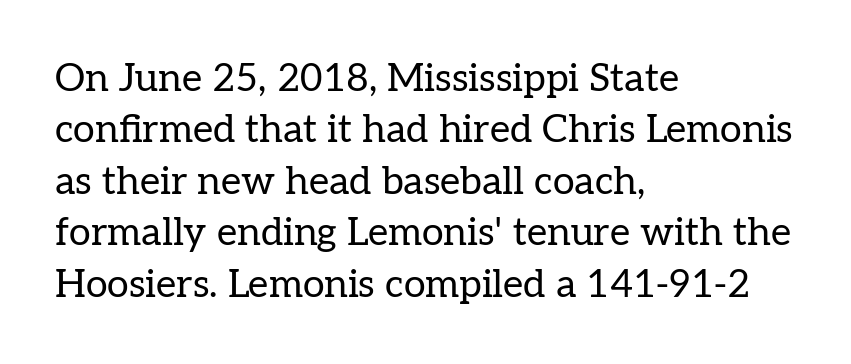
{"serif": "yes", "italic": "no", "bold": "no", "weight": "regular", "width": "normal", "stroke_contrast": "low", "x_height": "medium", "monospaced": "no", "underline": "no", "align": "left", "line_spacing": "normal", "line_spacing_ratio": 1.32, "letter_spacing": "normal", "letter_spacing_em": 0.0, "glyph_px": 39}
